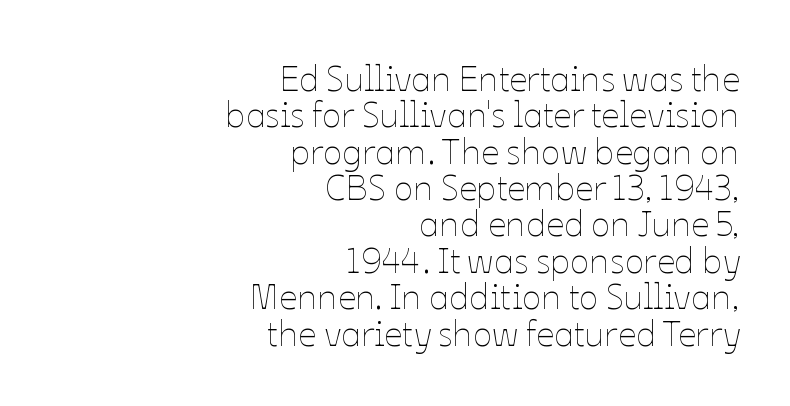
Caption: standard tracking, unaltered. Notice how the passage keeps a crisp vertical edge on the right only. Vertical strokes here are truly vertical. Each letter keeps its own natural width here, so spacing adapts to shape. Just letters on the line, the space beneath them empty. Stroke thickness stays within the range of a standard reading face or lighter.
